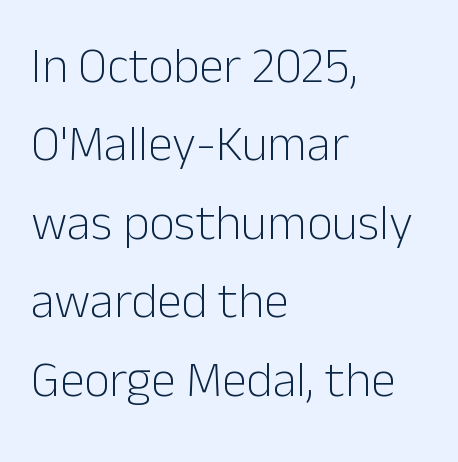
{"serif": "no", "italic": "no", "bold": "no", "weight": "light", "width": "normal", "stroke_contrast": "low", "x_height": "medium", "monospaced": "no", "underline": "no", "align": "left", "line_spacing": "normal", "line_spacing_ratio": 1.57, "letter_spacing": "normal", "letter_spacing_em": 0.0, "glyph_px": 50}
